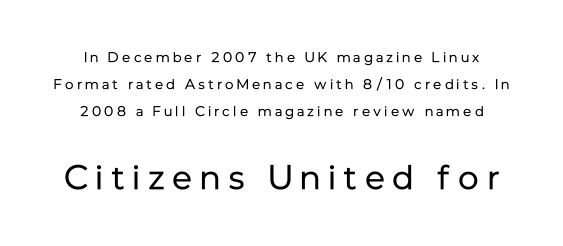
The image shows 34 px regular-weight sans-serif type, upright; set loose line spacing (1.92x), unusually wide letter spacing (+0.23 em), not underlined; the second (bottom) block is 2.43x larger; low stroke contrast and a medium x-height.
